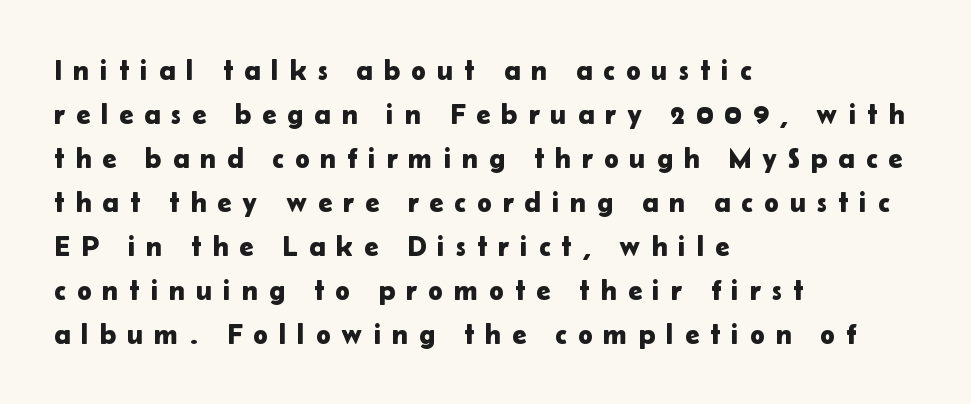
Here the designer chose a conventional face with non-uniform glyph widths. The specimen reads as upright at a glance. Reading down the block, your eye returns to a fixed left position each line. How are the letters spaced? Widely, with obvious added tracking. Horizontal bands of white between lines are of average thickness.
